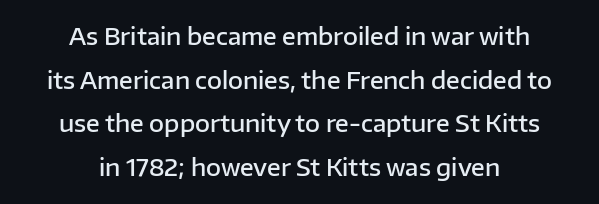
Q: Is the text bold? A: Semi-bold.
Q: Is the text italic (slanted)? A: No, it is upright.
Q: Is the text underlined? A: No.
Q: How is the paragraph aligned? A: Centered.
Q: Is the spacing between letters normal or unusually wide? A: Normal.
Q: Is the spacing between lines tight, normal or loose? A: Loose.
